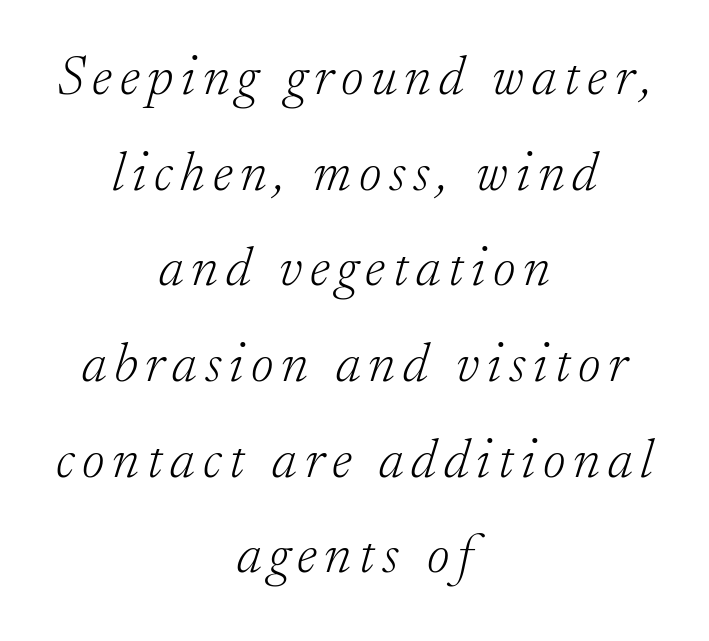
The rendering applies a slant to the glyphs. This rendering employs a face with finishing strokes, i.e., a serif. Here the designer chose a conventional face with non-uniform glyph widths. Horizontally, the lines are justified to the midpoint only. Bold? No — there's no thickening of the strokes. Just letters on the line, the space beneath them empty.
